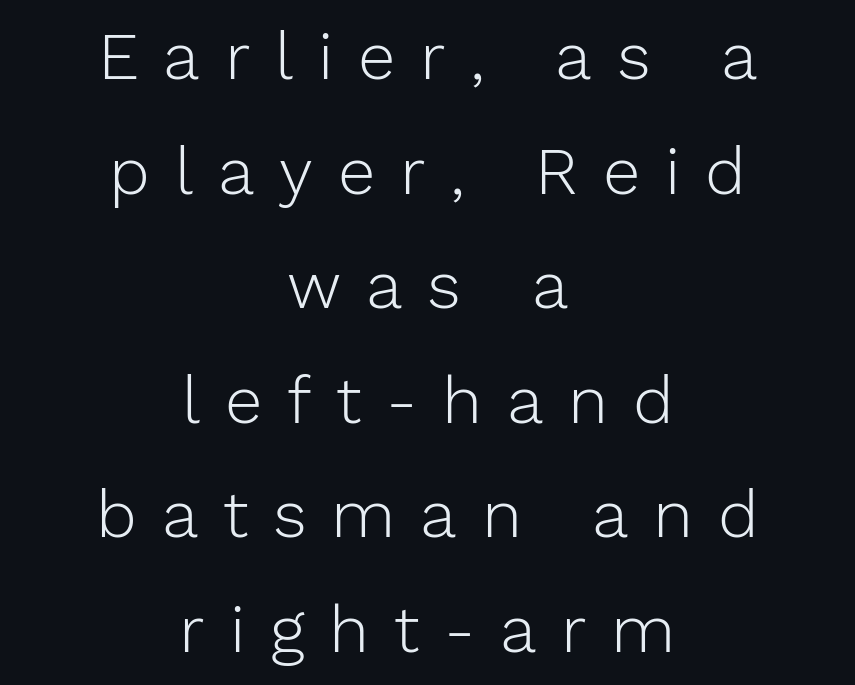
The image shows 67 px light sans-serif type, upright; set centered, line spacing 1.71x, unusually wide letter spacing (+0.37 em), not underlined; low stroke contrast and a medium x-height.
